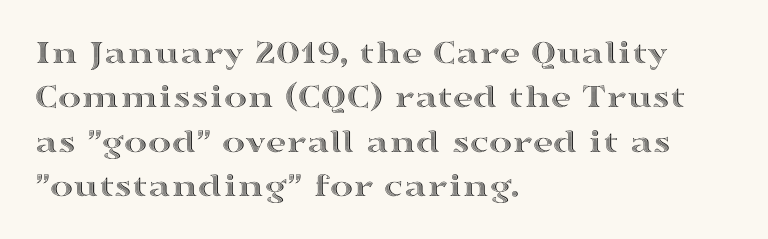
Vertically, the passage feels balanced, rows spaced as you'd expect. Spacing verdict: proportional, widths tailored to each character. Characters follow at the spacing the type designer built in. Compared with a centered layout, this one pins lines to the left instead.
